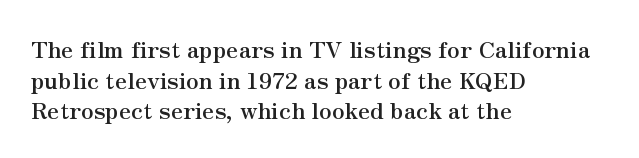
Nobody touched the tracking dial on this one. Heft: maximum for text — a bold. The rendering anchors every line to the left-hand side. The line-height multiplier appears to be the usual default.
